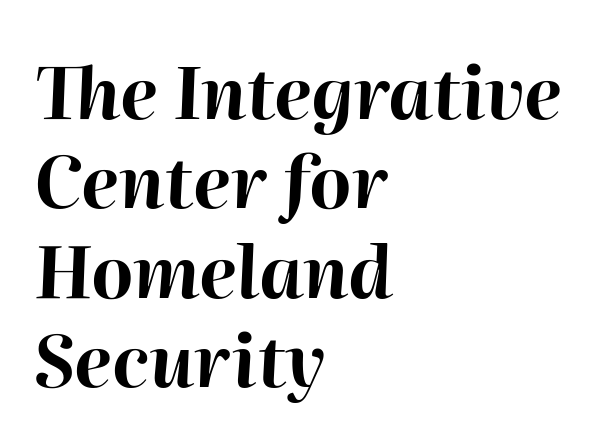
The image shows 72 px bold type, italic (leaning right); set left-aligned, line spacing 1.24x, normal letter spacing, not underlined; high stroke contrast and a medium x-height.
